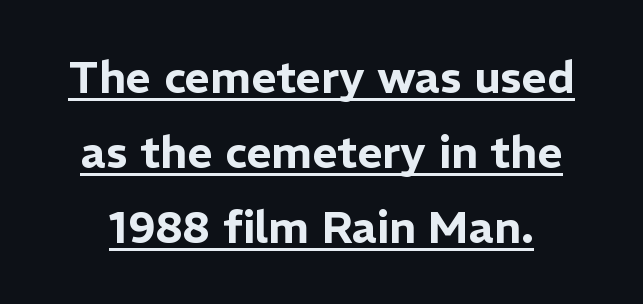
The image shows 44 px sans-serif type, upright; set normal line spacing (1.7x), normal letter spacing, underlined; low stroke contrast and a medium x-height.
